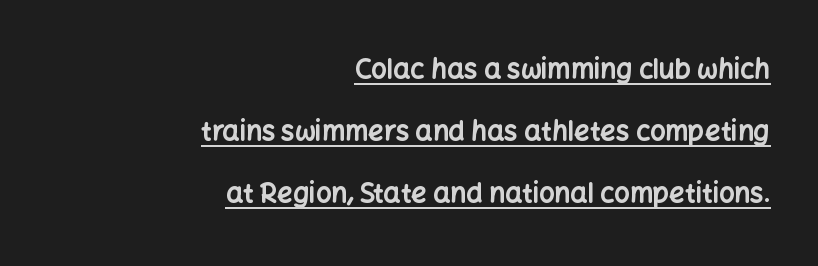
Thick stems and heavy bowls — unmistakably bold. Short note: letters normally spaced. Characters remain perfectly vertical along every line. Right-aligned paragraph, ragged on the left.
